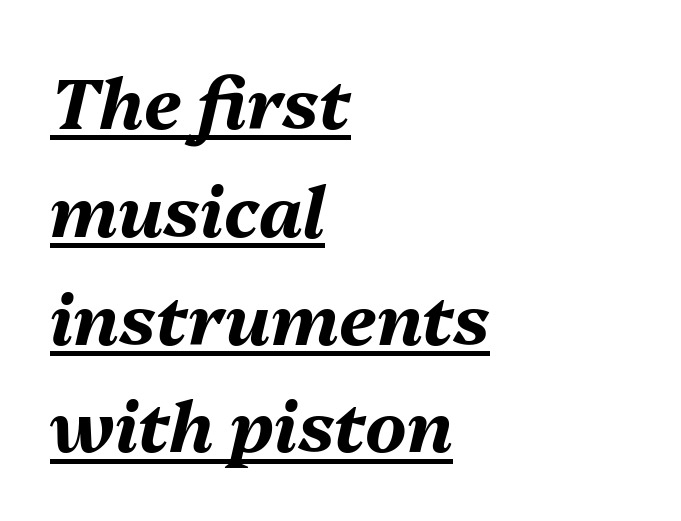
The image shows 70 px bold type, italic (leaning right); set left-aligned, normal line spacing (1.54x), normal letter spacing, underlined; medium stroke contrast and a medium x-height.
